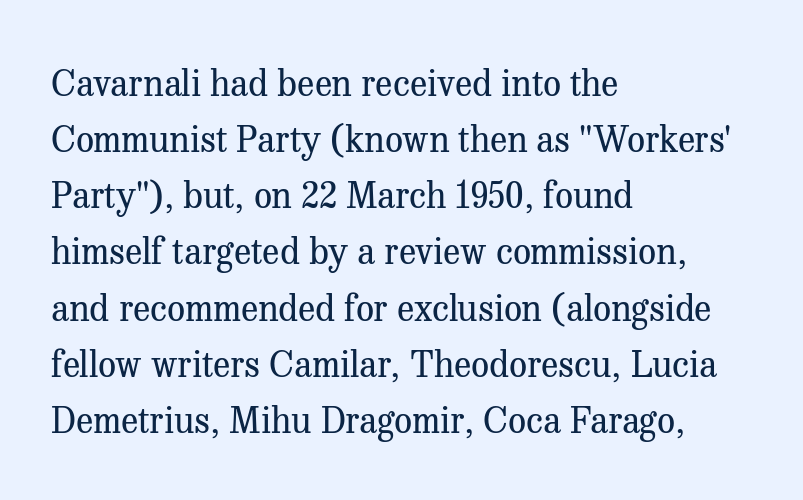
{"serif": "yes", "italic": "no", "bold": "no", "weight": "regular", "width": "normal", "stroke_contrast": "medium", "x_height": "medium", "monospaced": "no", "underline": "no", "align": "left", "line_spacing": "normal", "line_spacing_ratio": 1.56, "letter_spacing": "normal", "letter_spacing_em": 0.0, "glyph_px": 36}
